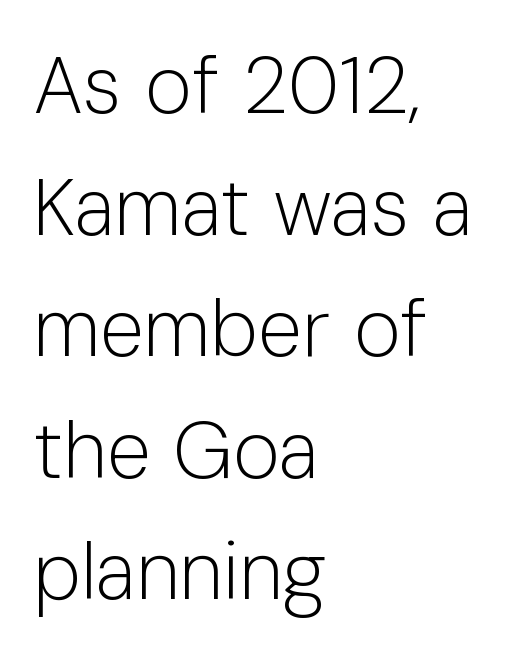
Each letter keeps its own natural width here, so spacing adapts to shape. The letters look calm and open, with moderate or lighter stems. In terms of leading, this rendering sits right in the middle. Grotesque or geometric, the face here clearly has no serifs.
